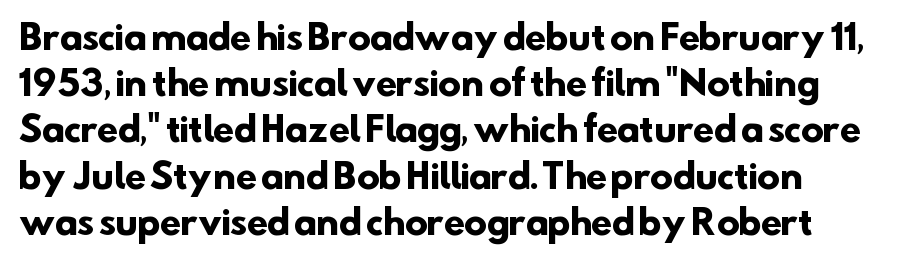
{"serif": "no", "bold": "yes", "weight": "heavy", "width": "normal", "stroke_contrast": "low", "x_height": "small", "monospaced": "no", "underline": "no", "line_spacing": "normal", "line_spacing_ratio": 1.36, "letter_spacing": "normal", "letter_spacing_em": 0.0, "glyph_px": 34}
